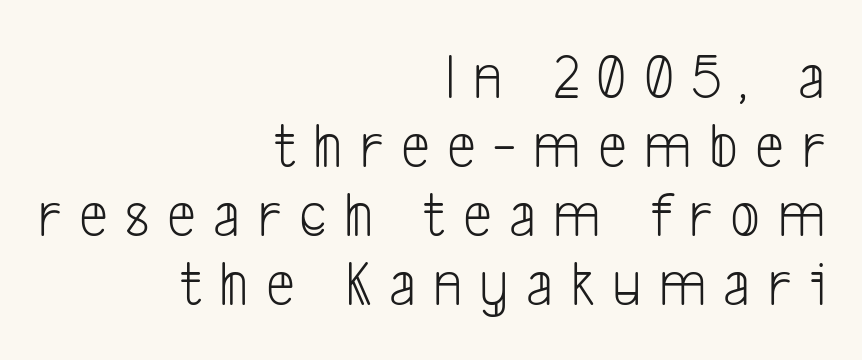
{"serif": "no", "bold": "no", "weight": "light", "width": "condensed", "stroke_contrast": "low", "x_height": "medium", "monospaced": "no", "underline": "no", "align": "right", "line_spacing": "tight", "line_spacing_ratio": 1.06, "letter_spacing": "wide", "letter_spacing_em": 0.27, "glyph_px": 65}
